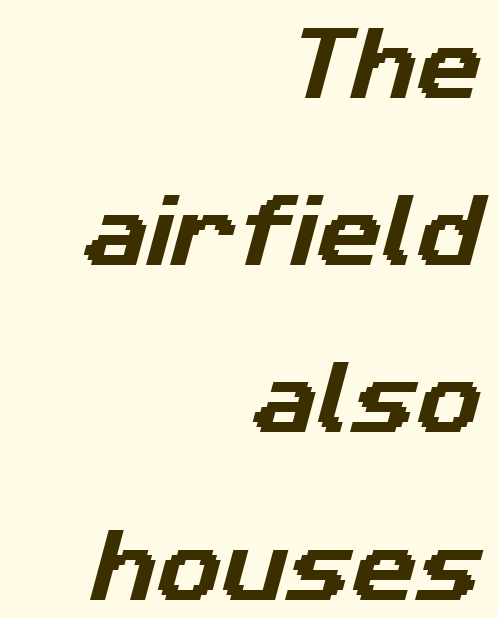
Q: Is the typeface a serif or a sans-serif typeface? A: Sans-serif.
Q: Is the text underlined? A: No.
Q: How is the paragraph aligned? A: Right-aligned.
Q: Is the spacing between letters normal or unusually wide? A: Normal.
Q: Is the spacing between lines tight, normal or loose? A: Loose.
Q: Width (condensed, normal, or wide)? A: Normal.
Q: Stroke contrast? A: Low.
Q: x-height? A: Medium.
Q: Monospaced? A: No.
